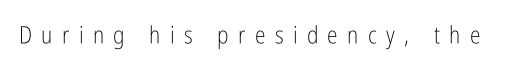
Q: Is the text bold? A: No.
Q: Is the text italic (slanted)? A: No, it is upright.
Q: Is the text underlined? A: No.
Q: Is the spacing between letters normal or unusually wide? A: Unusually wide.
